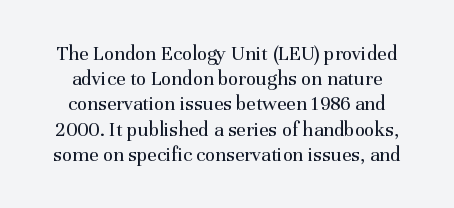
Q: Is the text bold? A: No.
Q: Is the text italic (slanted)? A: No, it is upright.
Q: Is the text underlined? A: No.
Q: Is the spacing between letters normal or unusually wide? A: Normal.
